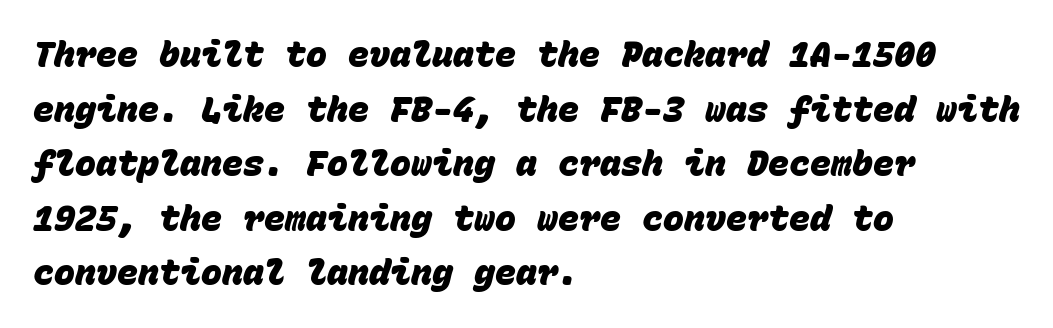
Q: Is the text bold? A: Yes.
Q: Is the typeface a serif or a sans-serif typeface? A: Sans-serif.
Q: Is the text underlined? A: No.
Q: How is the paragraph aligned? A: Left-aligned.
Q: Is the spacing between letters normal or unusually wide? A: Normal.
Q: Is the spacing between lines tight, normal or loose? A: Normal.
Q: Width (condensed, normal, or wide)? A: Normal.
Q: Stroke contrast? A: Low.
Q: x-height? A: Large.
Q: Monospaced? A: Yes.
